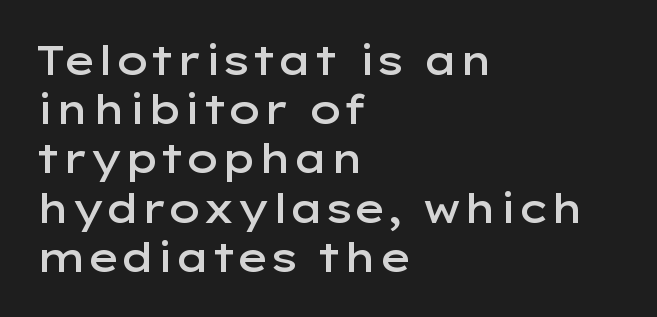
The text block is weighted toward the left margin, trailing off unevenly rightward. Unlike a traditional serif, this face leaves its strokes unadorned. Proportional: the letters do not fall into vertical columns. Honestly, there is no underline to notice here at all.
